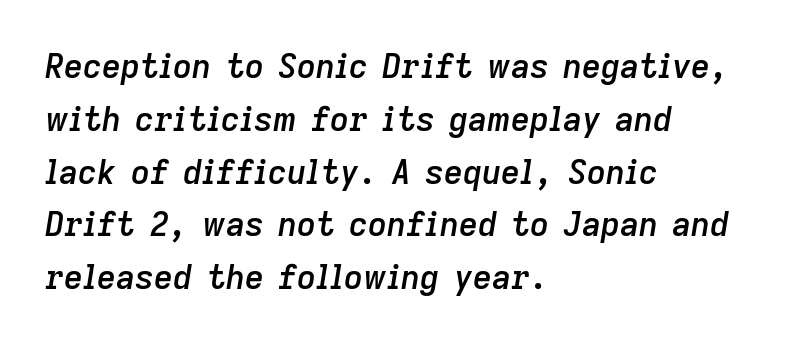
{"italic": "yes", "lean": "right", "slant_degrees": 9, "bold": "semi", "weight": "semibold", "width": "normal", "stroke_contrast": "low", "x_height": "medium", "monospaced": "no", "underline": "no", "align": "left", "line_spacing": "normal", "line_spacing_ratio": 1.6, "letter_spacing": "normal", "letter_spacing_em": 0.0, "glyph_px": 33}
